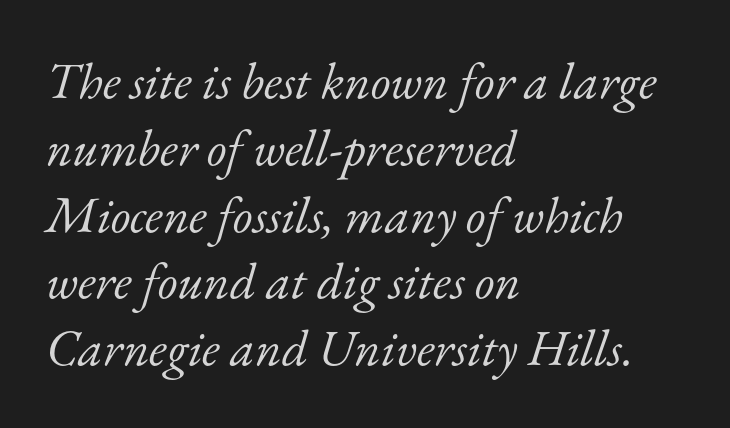
The image shows 51 px light serif type, italic (leaning right); set left-aligned, normal line spacing (1.31x), normal letter spacing, not underlined; low stroke contrast and a small x-height.
